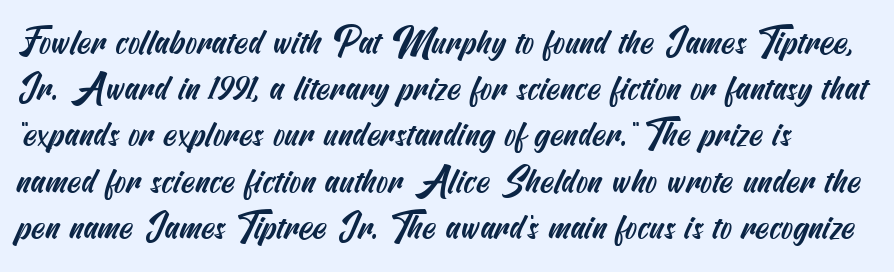
The designer left line spacing at the default. The gaps between neighbouring characters are ordinary and unremarkable. This rendering employs a face without finishing strokes, i.e., a sans-serif. Any mark beneath the type? The region is blank.
